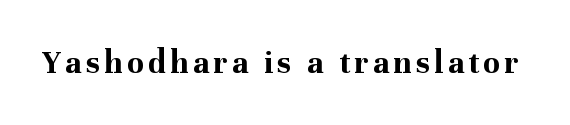
{"serif": "yes", "italic": "no", "bold": "yes", "weight": "bold", "width": "normal", "stroke_contrast": "medium", "x_height": "medium", "monospaced": "no", "underline": "no", "glyph_px": 34}
